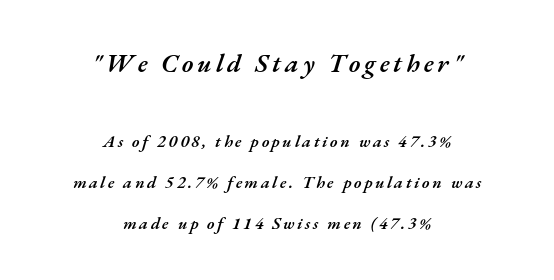
{"italic": "yes", "lean": "right", "slant_degrees": 17, "bold": "semi", "underline": "no", "align": "center", "line_spacing": "loose", "line_spacing_ratio": 2.42, "larger_block": "first", "size_ratio": 1.53, "glyph_px": 26}
